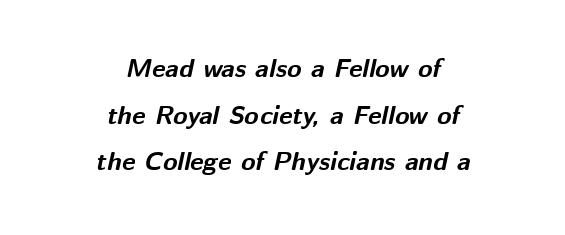
{"italic": "yes", "lean": "right", "slant_degrees": 12, "bold": "yes", "underline": "no", "align": "center", "line_spacing_ratio": 1.79, "letter_spacing": "normal", "letter_spacing_em": 0.0, "glyph_px": 26}
